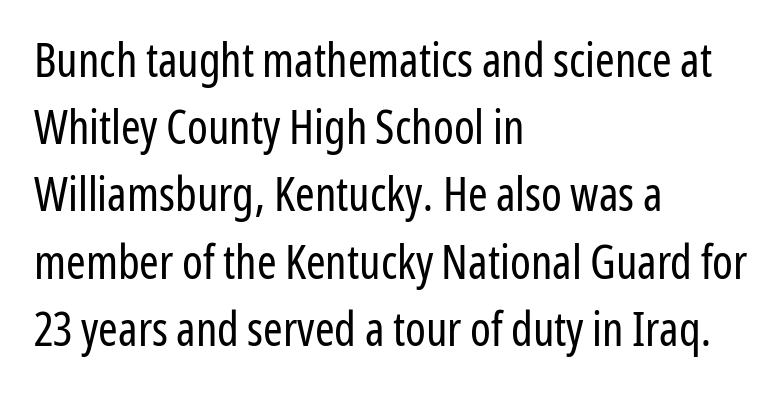
Q: Is the text bold? A: No.
Q: Is the text italic (slanted)? A: No, it is upright.
Q: Is the typeface a serif or a sans-serif typeface? A: Sans-serif.
Q: Is the text underlined? A: No.
Q: How is the paragraph aligned? A: Left-aligned.
Q: Is the spacing between letters normal or unusually wide? A: Normal.
Q: Is the spacing between lines tight, normal or loose? A: Normal.
Q: Width (condensed, normal, or wide)? A: Condensed.
Q: Stroke contrast? A: Low.
Q: x-height? A: Medium.
Q: Monospaced? A: No.
